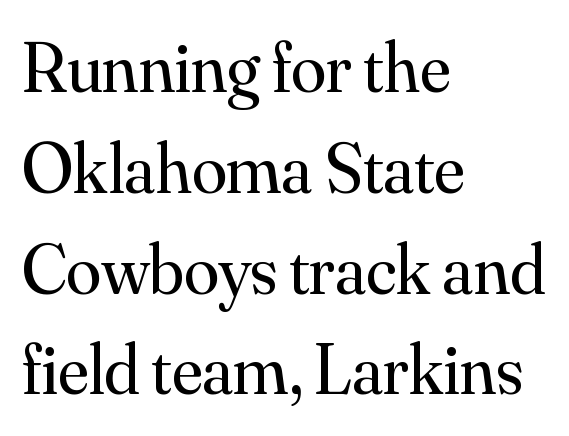
The image shows 71 px regular-weight serif type, upright; set left-aligned, normal line spacing (1.42x), normal letter spacing, not underlined; medium stroke contrast and a small x-height.
